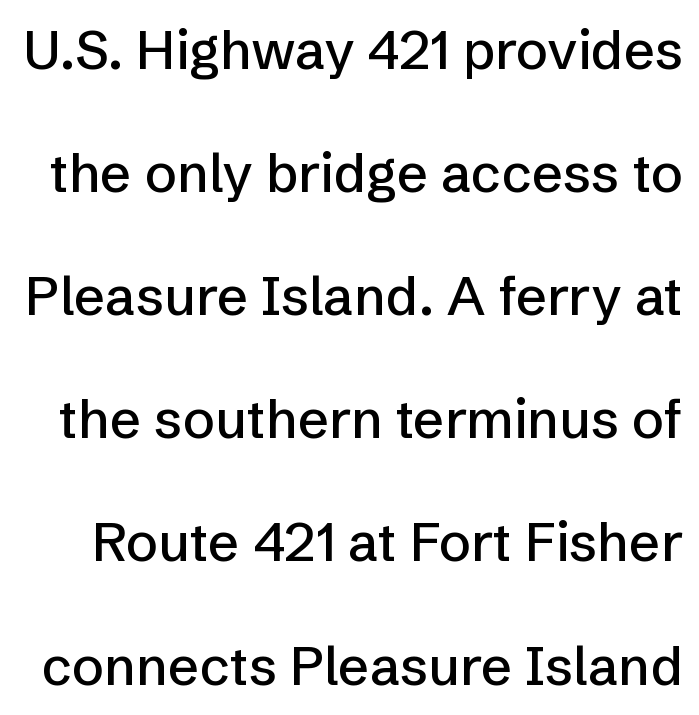
Q: Is the text italic (slanted)? A: No, it is upright.
Q: Is the typeface a serif or a sans-serif typeface? A: Sans-serif.
Q: Is the text underlined? A: No.
Q: Is the spacing between letters normal or unusually wide? A: Normal.
Q: Is the spacing between lines tight, normal or loose? A: Loose.
Q: Width (condensed, normal, or wide)? A: Normal.
Q: Stroke contrast? A: Low.
Q: x-height? A: Medium.
Q: Monospaced? A: No.
